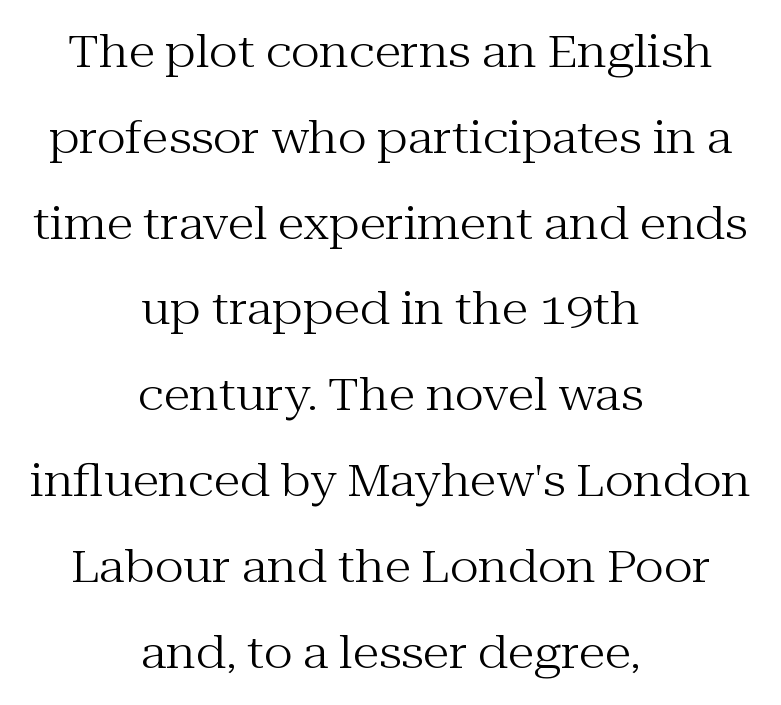
The image shows 44 px regular-weight serif type, upright; set centered, loose line spacing (1.95x), normal letter spacing, not underlined; medium stroke contrast and a medium x-height.
